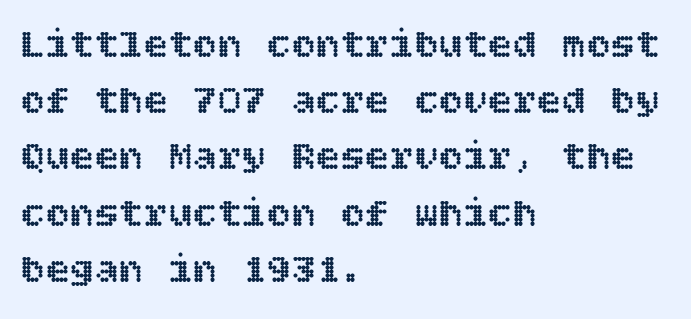
{"italic": "no", "width": "normal", "x_height": "large", "underline": "no", "align": "left", "line_spacing": "normal", "line_spacing_ratio": 1.37, "letter_spacing": "normal", "letter_spacing_em": 0.0, "glyph_px": 41}
